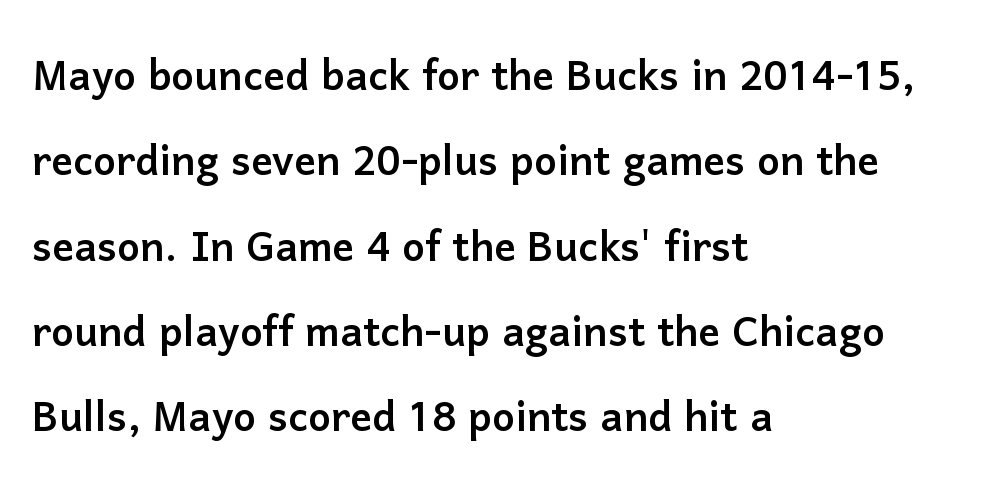
The image shows 54 px sans-serif type, upright; set left-aligned, normal line spacing (1.58x), normal letter spacing, not underlined; low stroke contrast and a medium x-height.
